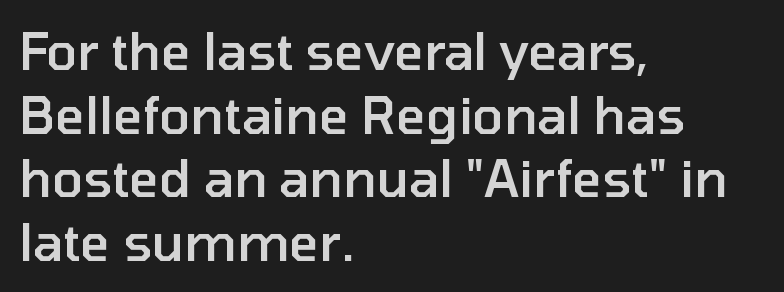
The image shows 51 px semibold sans-serif type, upright; set left-aligned, normal line spacing (1.25x), normal letter spacing, not underlined; low stroke contrast and a medium x-height.
